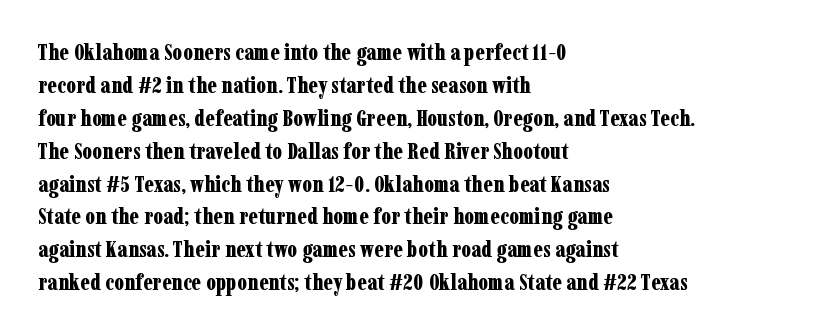
The gaps between neighbouring characters are ordinary and unremarkable. A dark, heavy texture on the line: the type is bold. Leftover space on each line is placed entirely after the last word. Reading down the column, the eye jumps a familiar distance to each next line. This is the regular roman posture of the typeface.
